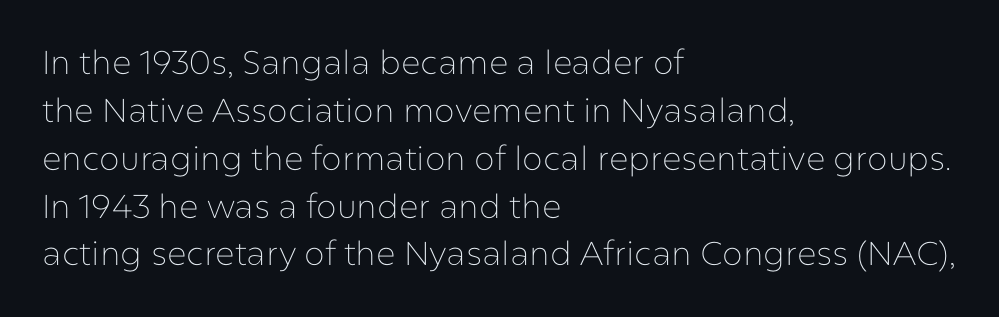
Q: Is the text bold? A: No.
Q: Is the text italic (slanted)? A: No, it is upright.
Q: Is the typeface a serif or a sans-serif typeface? A: Sans-serif.
Q: Is the text underlined? A: No.
Q: How is the paragraph aligned? A: Left-aligned.
Q: Is the spacing between letters normal or unusually wide? A: Normal.
Q: Is the spacing between lines tight, normal or loose? A: Normal.
Q: Width (condensed, normal, or wide)? A: Normal.
Q: Stroke contrast? A: Low.
Q: x-height? A: Medium.
Q: Monospaced? A: No.
